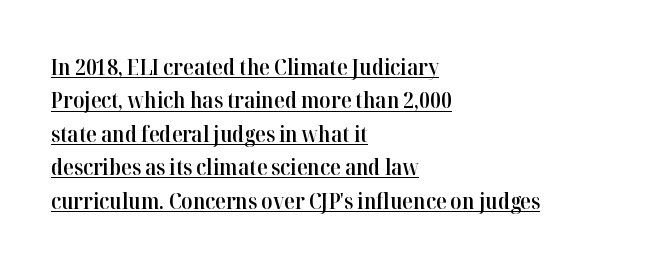
Line starts are locked; line ends wander. Beneath each row of characters lies a ruled line. This is the regular roman posture of the typeface. You could call the tracking neutral — neither tight nor loose.
